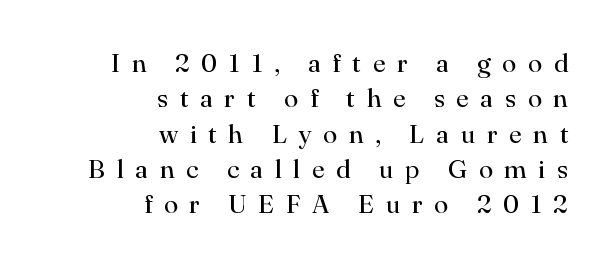
Which margin do the lines hug? The right one — the left edge is uneven. Tracking here is generous; glyphs stand well apart from one another. No extra ink here — the face is not bold. Only glyphs here, with clear space below each row. If you measured baseline to baseline, you'd find a middling distance.
